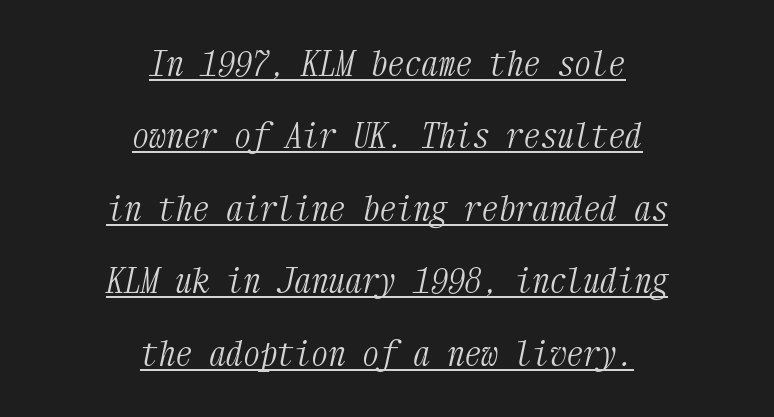
Observe the lean: these are italic letterforms. Compared with typical body copy, the letter spacing here is the same. The paragraph shown floats in the horizontal middle. Regarding leading, the lines here are spaced well apart. Has an underline been added? It has. Little horizontal feet cap the strokes, marking this as serif type.
